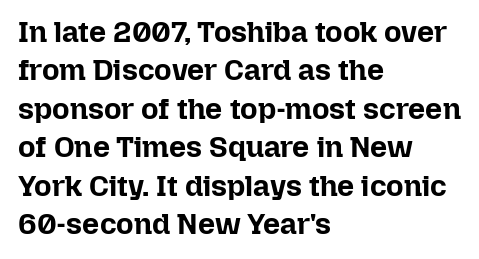
{"italic": "no", "bold": "yes", "weight": "bold", "width": "normal", "stroke_contrast": "low", "x_height": "medium", "monospaced": "no", "underline": "no", "align": "left", "line_spacing": "normal", "line_spacing_ratio": 1.28, "letter_spacing": "normal", "letter_spacing_em": 0.0, "glyph_px": 30}
